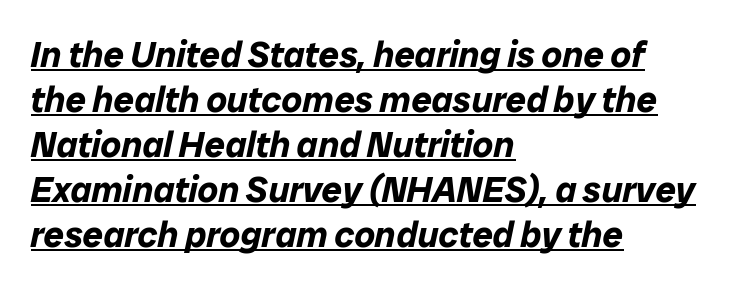
{"italic": "yes", "lean": "right", "slant_degrees": 12, "bold": "yes", "weight": "bold", "width": "normal", "stroke_contrast": "low", "x_height": "medium", "monospaced": "no", "underline": "yes", "align": "left", "line_spacing": "normal", "line_spacing_ratio": 1.25, "letter_spacing": "normal", "letter_spacing_em": 0.0, "glyph_px": 36}
